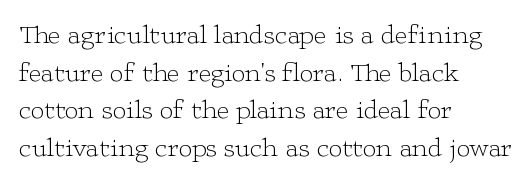
{"italic": "no", "bold": "no", "underline": "no", "align": "left", "line_spacing": "normal", "line_spacing_ratio": 1.39, "letter_spacing": "normal", "letter_spacing_em": 0.0, "glyph_px": 27}
